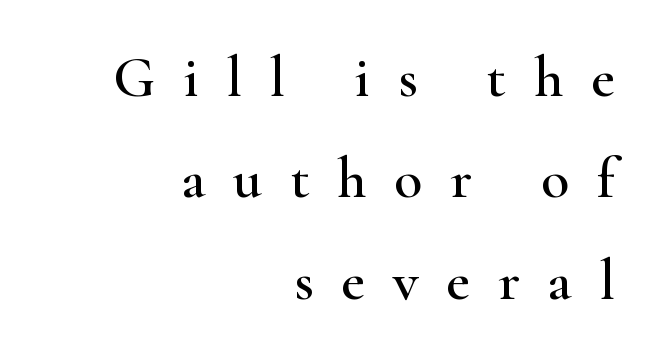
{"serif": "yes", "italic": "no", "width": "wide", "stroke_contrast": "high", "x_height": "small", "monospaced": "no", "underline": "no", "align": "right", "line_spacing_ratio": 1.75, "letter_spacing": "wide", "letter_spacing_em": 0.48, "glyph_px": 58}
